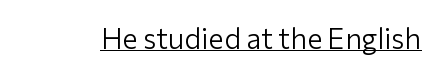
The image shows 29 px light sans-serif type, upright; set normal letter spacing, underlined; low stroke contrast and a medium x-height.
